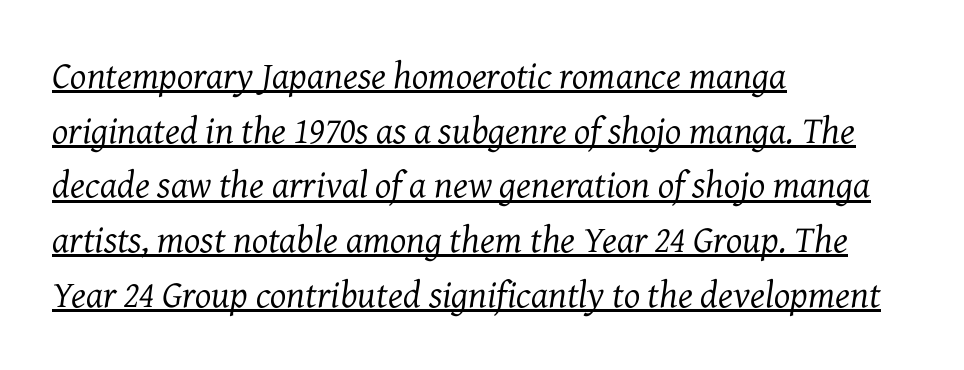
{"serif": "yes", "italic": "yes", "lean": "right", "slant_degrees": 7, "bold": "no", "weight": "regular", "width": "normal", "stroke_contrast": "medium", "x_height": "medium", "monospaced": "no", "underline": "yes", "align": "left", "line_spacing": "normal", "line_spacing_ratio": 1.44, "letter_spacing": "normal", "letter_spacing_em": 0.0, "glyph_px": 38}
